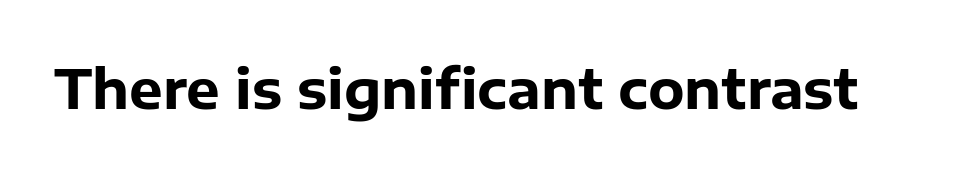
{"serif": "no", "italic": "no", "bold": "yes", "weight": "heavy", "width": "normal", "stroke_contrast": "low", "x_height": "medium", "monospaced": "no", "underline": "no", "letter_spacing": "normal", "letter_spacing_em": 0.0, "glyph_px": 53}
